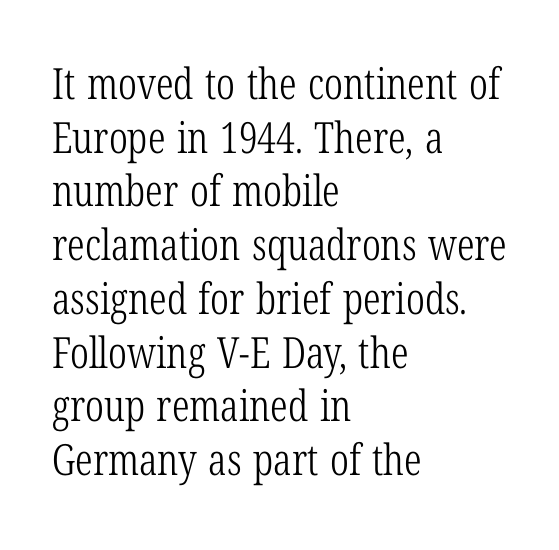
Q: Is the text bold? A: No.
Q: Is the text italic (slanted)? A: No, it is upright.
Q: Is the typeface a serif or a sans-serif typeface? A: Serif.
Q: Is the text underlined? A: No.
Q: How is the paragraph aligned? A: Left-aligned.
Q: Is the spacing between letters normal or unusually wide? A: Normal.
Q: Is the spacing between lines tight, normal or loose? A: Normal.
Q: Width (condensed, normal, or wide)? A: Condensed.
Q: Stroke contrast? A: Low.
Q: x-height? A: Medium.
Q: Monospaced? A: No.
